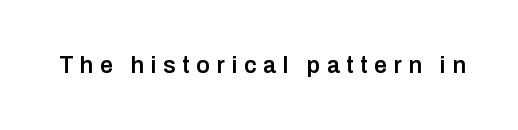
Quick note: underline off. Every stem runs plumb, perpendicular to the baseline. A fair bit of extra ink — the face is semibold, not bold. Spacing between characters has been opened up far beyond the box default.
